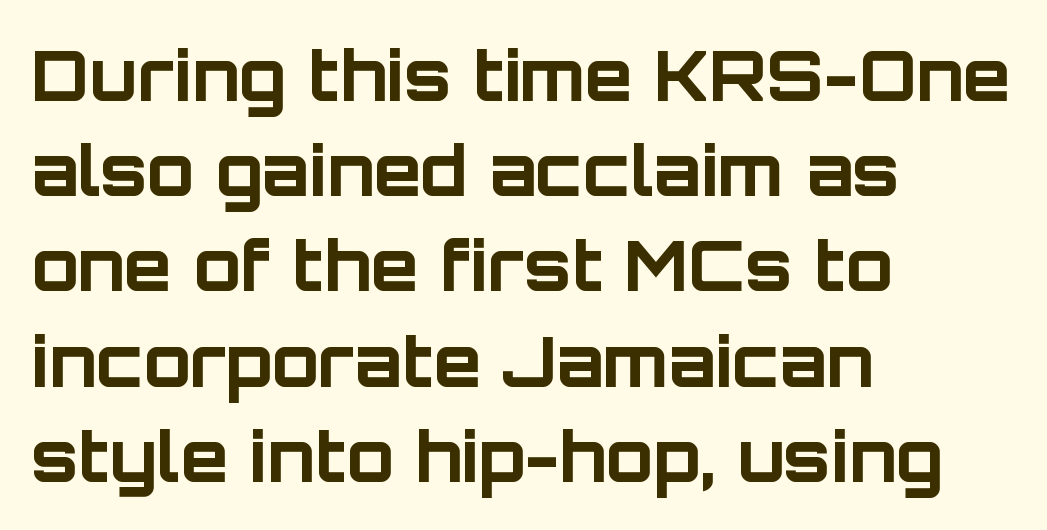
A bare baseline throughout the passage. You could call the tracking neutral — neither tight nor loose. Successive baselines arrive at the customary interval. Every row of glyphs begins at an identical x-position on the left.
